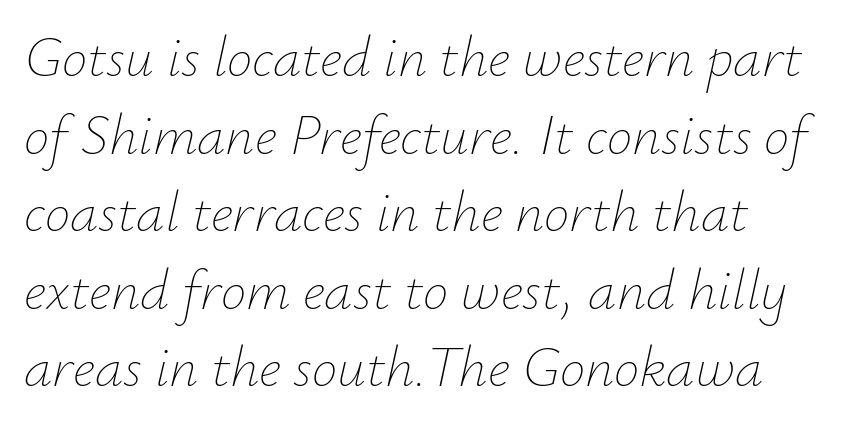
Q: Is the text bold? A: No.
Q: Is the text italic (slanted)? A: Yes, it leans right by about 12 degrees.
Q: Is the text underlined? A: No.
Q: How is the paragraph aligned? A: Left-aligned.
Q: Is the spacing between letters normal or unusually wide? A: Normal.
Q: Is the spacing between lines tight, normal or loose? A: Normal.
Q: Width (condensed, normal, or wide)? A: Normal.
Q: Stroke contrast? A: Low.
Q: x-height? A: Small.
Q: Monospaced? A: No.
